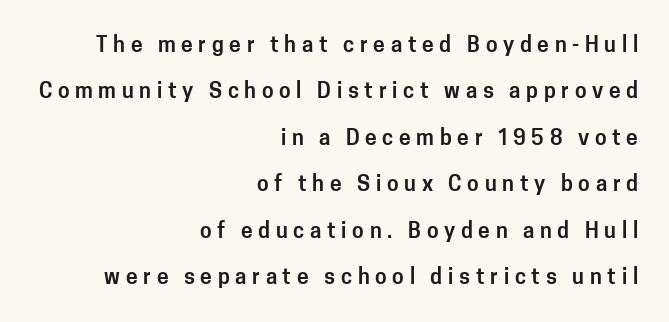
The image shows 21 px text type, upright; set right-aligned, loose line spacing (2.21x), unusually wide letter spacing (+0.27 em), not underlined.
